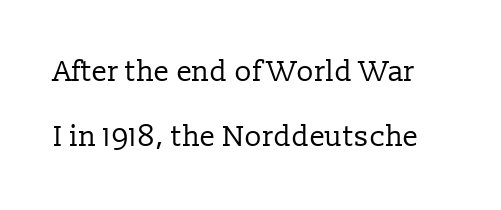
I'd call this a serif setting — the letters wear small feet. Every stem runs plumb, perpendicular to the baseline. Descenders are the only things crossing below the line. Spacing verdict: proportional, widths tailored to each character. In terms of leading, this rendering errs on the spacious side. This sample uses plain, unmodified letter spacing.
